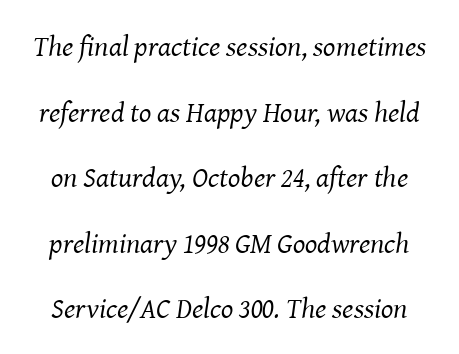
The image shows 29 px regular-weight serif type, italic (leaning right); set loose line spacing (2.26x), normal letter spacing, not underlined; medium stroke contrast and a medium x-height.
